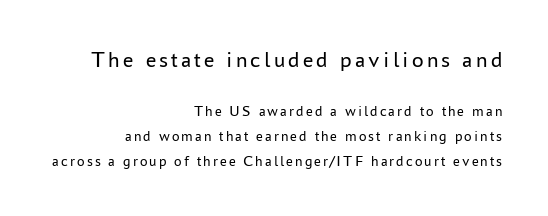
The image shows 23 px text type, upright; set right-aligned, normal line spacing (1.65x), not underlined; the first (top) block is 1.53x larger.
